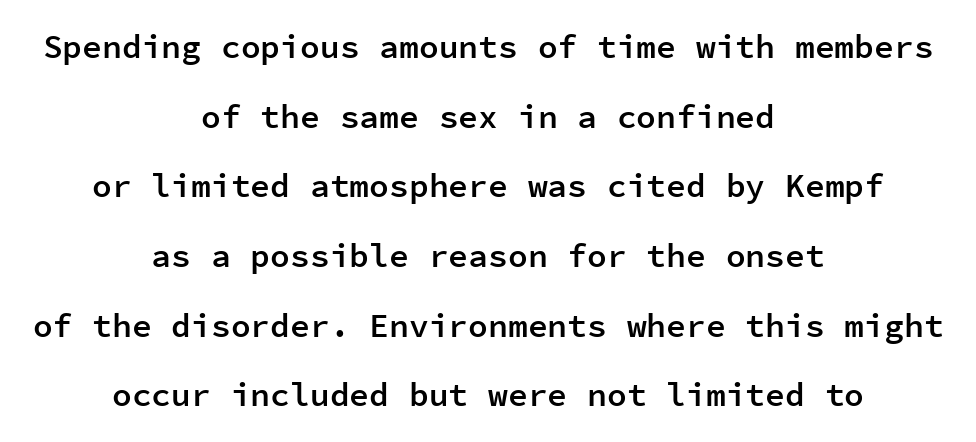
Q: Is the text bold? A: Semi-bold.
Q: Is the text italic (slanted)? A: No, it is upright.
Q: Is the typeface a serif or a sans-serif typeface? A: Sans-serif.
Q: Is the text underlined? A: No.
Q: How is the paragraph aligned? A: Centered.
Q: Is the spacing between letters normal or unusually wide? A: Normal.
Q: Is the spacing between lines tight, normal or loose? A: Loose.
Q: Width (condensed, normal, or wide)? A: Normal.
Q: Stroke contrast? A: Low.
Q: x-height? A: Medium.
Q: Monospaced? A: Yes.
